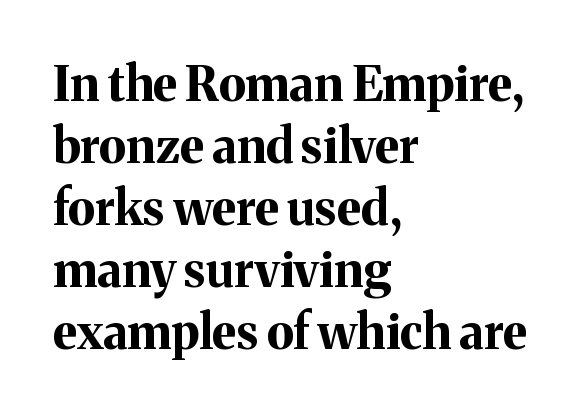
The image shows 48 px bold serif type, upright; set left-aligned, normal line spacing (1.29x), normal letter spacing, not underlined; medium stroke contrast and a medium x-height.
